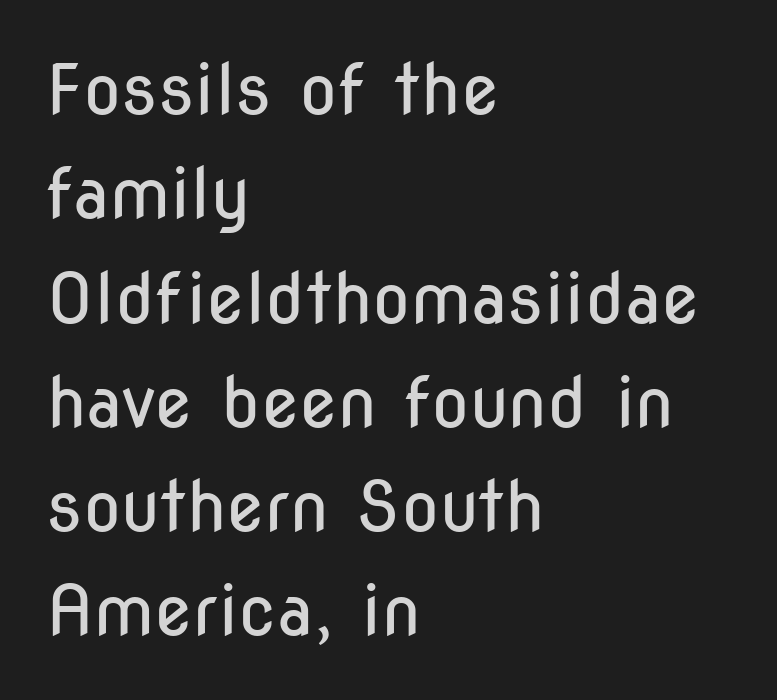
{"serif": "no", "italic": "no", "bold": "no", "weight": "regular", "width": "condensed", "stroke_contrast": "low", "x_height": "medium", "monospaced": "no", "underline": "no", "align": "left", "line_spacing": "normal", "line_spacing_ratio": 1.49, "letter_spacing": "normal", "letter_spacing_em": 0.0, "glyph_px": 70}
